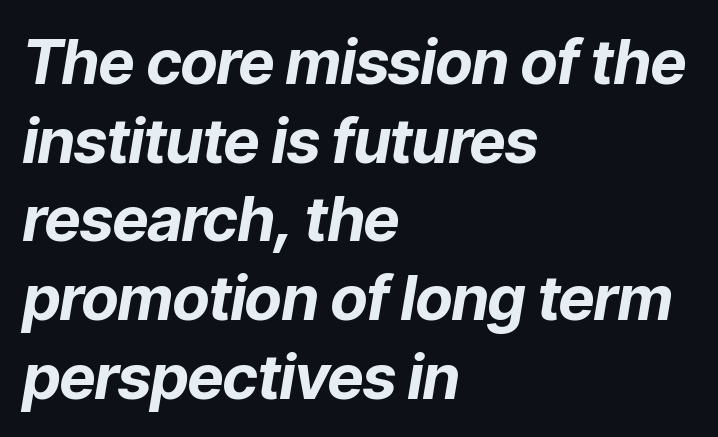
The image shows 62 px bold type, italic (leaning right); set left-aligned, normal line spacing (1.27x), normal letter spacing, not underlined; low stroke contrast and a medium x-height.
